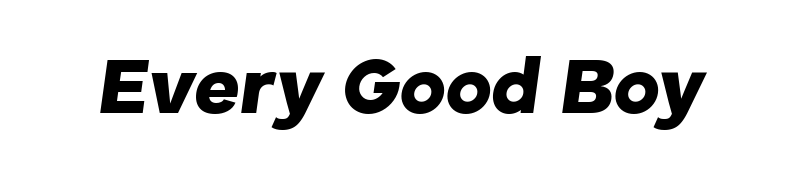
{"italic": "yes", "lean": "right", "slant_degrees": 8, "bold": "yes", "weight": "heavy", "width": "normal", "stroke_contrast": "low", "x_height": "medium", "monospaced": "no", "underline": "no", "letter_spacing": "normal", "letter_spacing_em": 0.0, "glyph_px": 79}
